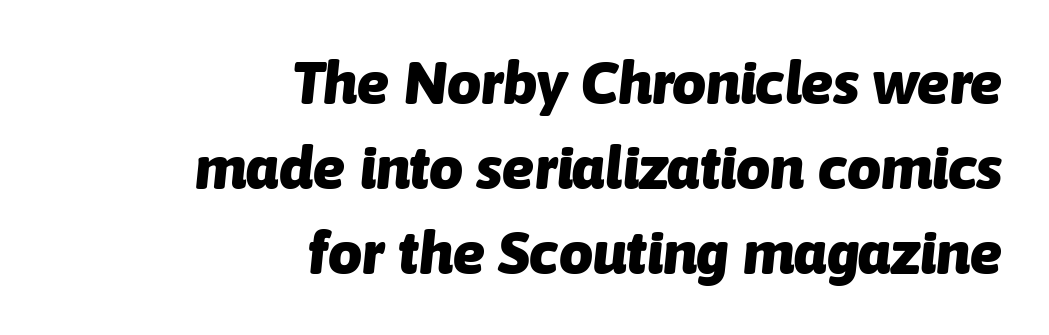
The line-height multiplier appears to be the usual default. These lines carry a lot of weight — the face is fully bold. This sample uses plain, unmodified letter spacing. Each letter keeps its own natural width here, so spacing adapts to shape.
